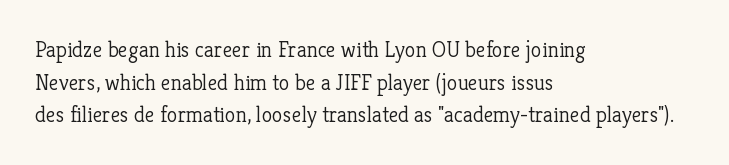
The image shows 22 px text type, upright; set left-aligned, normal line spacing (1.48x), normal letter spacing, not underlined.
